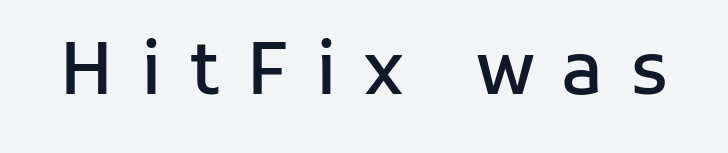
{"serif": "no", "italic": "no", "bold": "semi", "weight": "semibold", "width": "normal", "stroke_contrast": "low", "x_height": "medium", "monospaced": "no", "underline": "no", "letter_spacing": "wide", "letter_spacing_em": 0.39, "glyph_px": 71}
